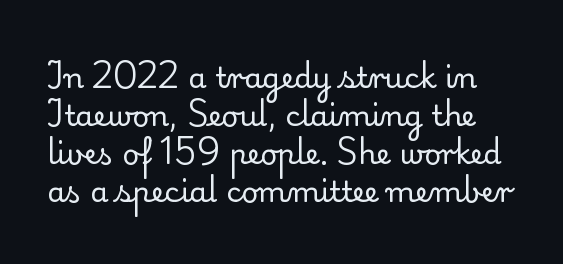
{"serif": "yes", "italic": "no", "bold": "no", "weight": "regular", "width": "normal", "stroke_contrast": "low", "x_height": "small", "monospaced": "no", "underline": "no", "line_spacing": "normal", "line_spacing_ratio": 1.31, "letter_spacing": "normal", "letter_spacing_em": 0.0, "glyph_px": 29}
